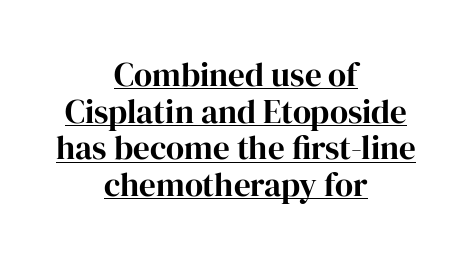
{"serif": "yes", "italic": "no", "width": "normal", "stroke_contrast": "high", "x_height": "medium", "monospaced": "no", "underline": "yes", "align": "center", "line_spacing": "tight", "line_spacing_ratio": 1.11, "letter_spacing": "normal", "letter_spacing_em": 0.0, "glyph_px": 33}
